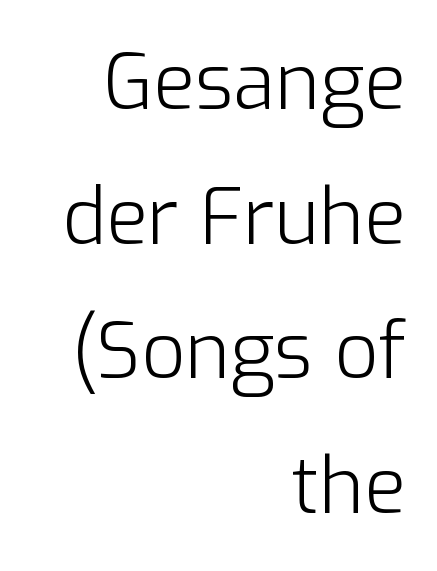
The image shows 77 px light sans-serif type, upright; set right-aligned, line spacing 1.75x, normal letter spacing, not underlined; low stroke contrast and a medium x-height.
